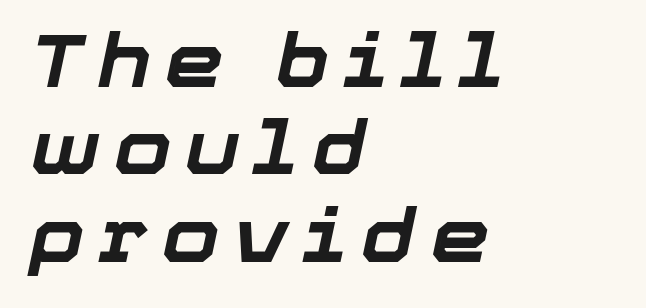
{"italic": "yes", "lean": "right", "slant_degrees": 12, "bold": "yes", "weight": "bold", "width": "normal", "stroke_contrast": "low", "x_height": "medium", "monospaced": "no", "underline": "no", "align": "left", "line_spacing_ratio": 1.18, "glyph_px": 74}
